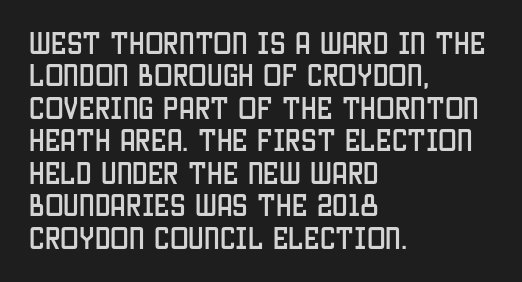
Is there much room between lines? A standard amount, neither cramped nor airy. The passage shown is not underscored anywhere. Visually the block forms a straight wall on the left and a jagged coastline on the right. The lettering holds an erect, upright posture throughout. This rendering leaves character spacing at its baseline value.
